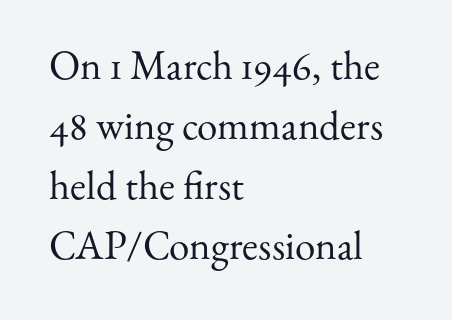
The image shows 41 px regular-weight serif type, upright; set left-aligned, normal line spacing (1.46x), normal letter spacing, not underlined; medium stroke contrast and a small x-height.
